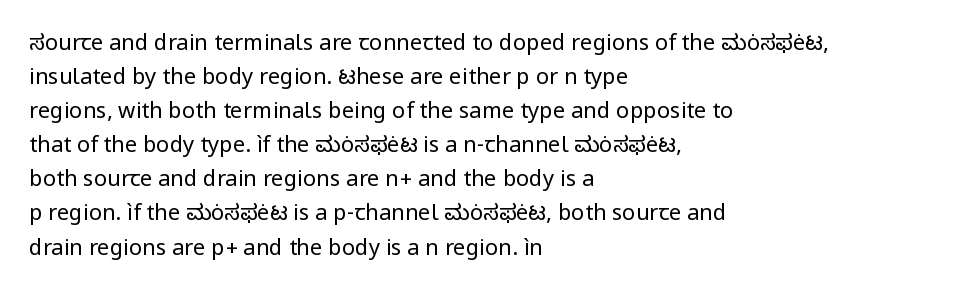
Caption: multi-line text, flush left, ragged right. Rendered with straight, roman letterforms. Beneath every word, the page is bare. Weight: not bold — regular or lighter. Nobody touched the tracking dial on this one. Vertically, the passage feels balanced, rows spaced as you'd expect.
